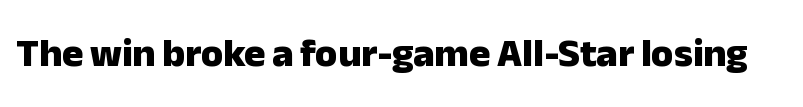
Weight: bold. This rendering leaves character spacing at its baseline value. Posture: vertical. Has an underline been added? It has not. What kind of face is this? One without serifs — a sans. Is this a fixed-width face? No — the glyphs have proportional, varying widths.
